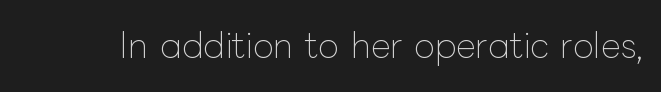
Spacing verdict: proportional, widths tailored to each character. No extra tracking has been applied to these lines. These glyphs show unthickened strokes, regular width or finer. Check the space under the baseline: it is left empty. Tall strokes in this sample are plumb rather than angled.
